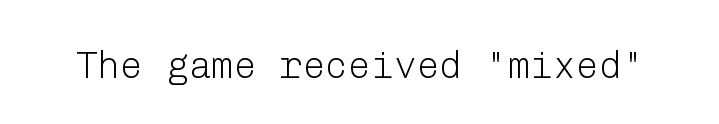
This rendering leaves character spacing at its baseline value. This rendering features lettering with no underline. The type family on display is of the sans-serif kind. Posture: upright roman. No chunkiness to these letters — they're not bold.
